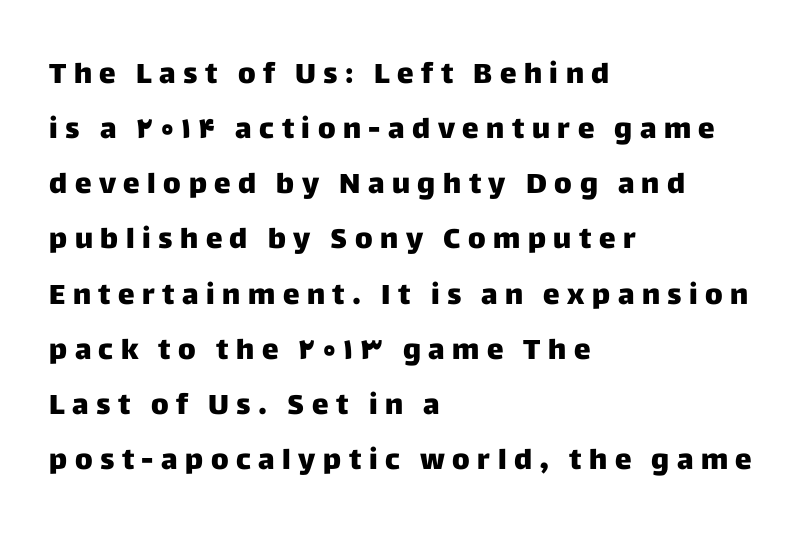
{"serif": "no", "italic": "no", "width": "normal", "stroke_contrast": "low", "x_height": "large", "monospaced": "no", "underline": "no", "align": "left", "line_spacing": "loose", "line_spacing_ratio": 1.97, "letter_spacing": "wide", "letter_spacing_em": 0.27, "glyph_px": 28}
